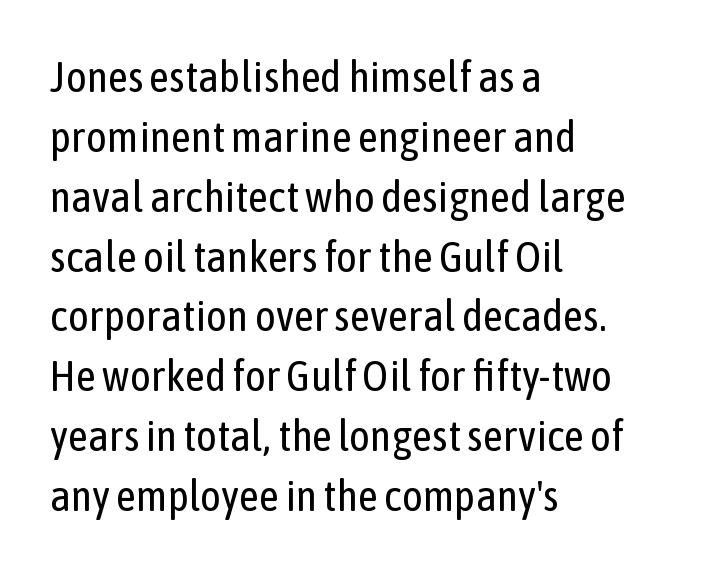
Ascenders rise straight up at ninety degrees. The glyphs are unaccompanied by any horizontal stroke below them. Students, note that the glyphs here touch the page at normal intervals. The passage shown is typeset with a sans-serif family.
